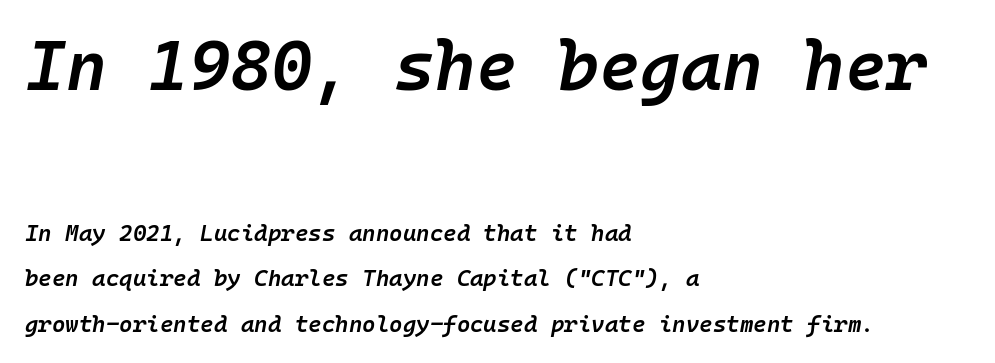
The image shows 70 px semibold type, italic (leaning right), monospaced; set left-aligned, loose line spacing (1.97x), normal letter spacing, not underlined; the first (top) block is 3.04x larger; low stroke contrast and a medium x-height.
